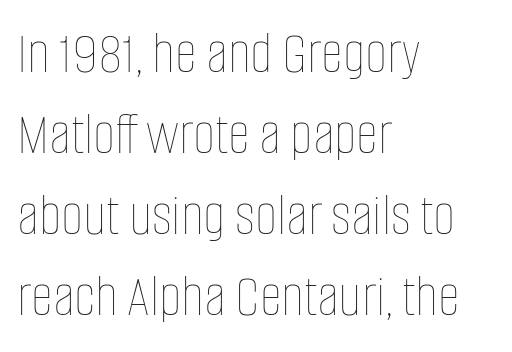
Which margin do the lines hug? The left one — the right edge is uneven. How would I describe the line gaps? Plain and ordinary. The font is comparable to plain body text, perhaps lighter. The foot of each line stays bare and open. Observe the ordinary spacing: letters are neighbours, not strangers.
